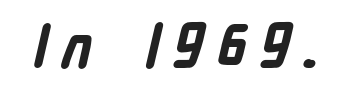
{"serif": "no", "bold": "yes", "weight": "bold", "width": "condensed", "stroke_contrast": "low", "x_height": "medium", "monospaced": "no", "underline": "no", "letter_spacing": "wide", "letter_spacing_em": 0.22, "glyph_px": 60}
